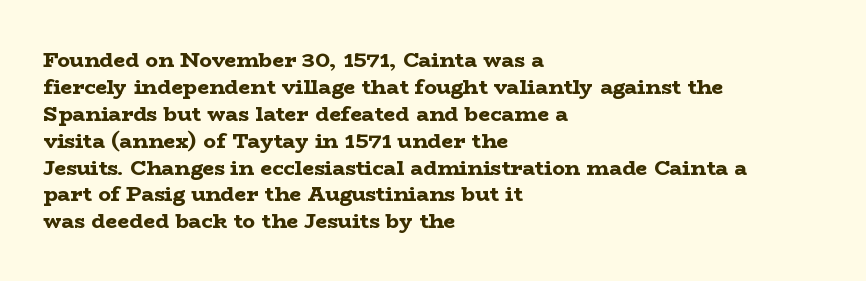
Q: Is the text bold? A: Yes.
Q: Is the text italic (slanted)? A: No, it is upright.
Q: Is the text underlined? A: No.
Q: How is the paragraph aligned? A: Left-aligned.
Q: Is the spacing between letters normal or unusually wide? A: Normal.
Q: Is the spacing between lines tight, normal or loose? A: Normal.
